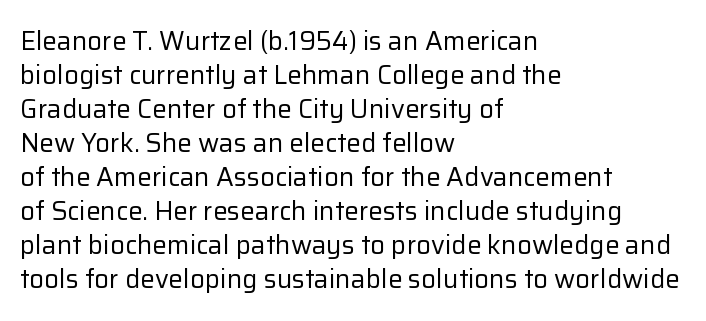
{"italic": "no", "bold": "no", "underline": "no", "align": "left", "line_spacing": "normal", "line_spacing_ratio": 1.31, "letter_spacing": "normal", "letter_spacing_em": 0.0, "glyph_px": 26}
